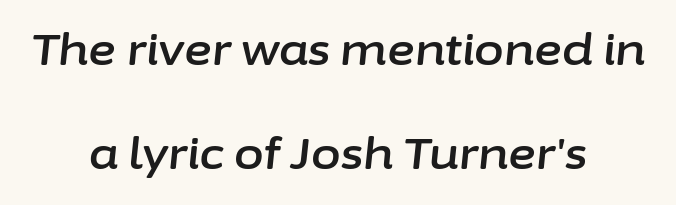
The image shows 43 px text type, italic (leaning right); set centered, loose line spacing (2.42x), normal letter spacing, not underlined; low stroke contrast and a medium x-height.
